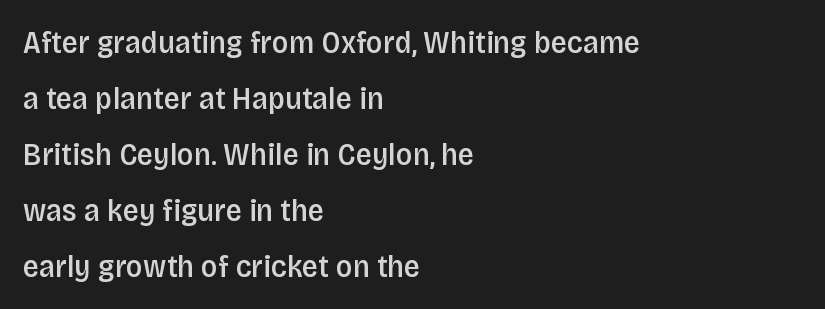
This is the in-between weight designers call semibold or demi. The rendering shows plain stroke endings on the letterforms — a sans-serif design. The letters advance in unequal steps, a hallmark of proportional type. Beneath every word, the page is bare. Reading down the block, your eye returns to a fixed left position each line. Here the glyphs are tracked normally, forming tight word shapes.
